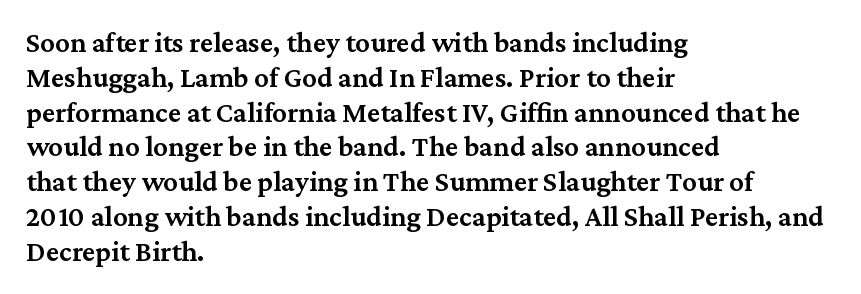
Q: Is the text bold? A: Semi-bold.
Q: Is the text italic (slanted)? A: No, it is upright.
Q: Is the typeface a serif or a sans-serif typeface? A: Serif.
Q: Is the text underlined? A: No.
Q: How is the paragraph aligned? A: Left-aligned.
Q: Is the spacing between letters normal or unusually wide? A: Normal.
Q: Width (condensed, normal, or wide)? A: Normal.
Q: Stroke contrast? A: Medium.
Q: x-height? A: Medium.
Q: Monospaced? A: No.
